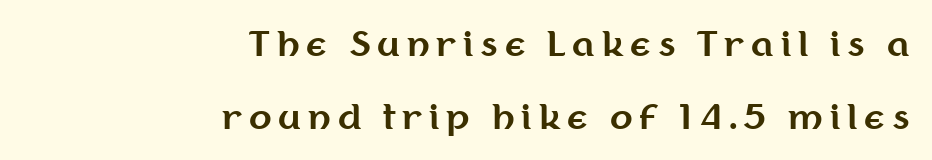
The image shows 33 px bold sans-serif type, upright; set right-aligned, loose line spacing (2.2x), unusually wide letter spacing (+0.21 em), not underlined; medium stroke contrast and a medium x-height.
